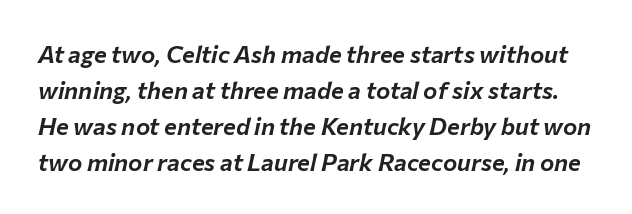
{"italic": "yes", "lean": "right", "slant_degrees": 12, "underline": "no", "line_spacing": "normal", "line_spacing_ratio": 1.5, "letter_spacing": "normal", "letter_spacing_em": 0.0, "glyph_px": 24}
